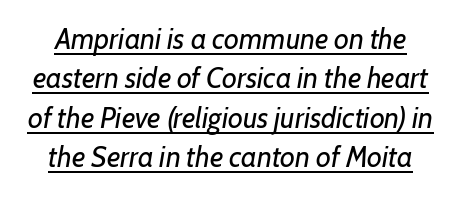
Do the characters align in a grid? No, the font is proportional. Vertically, the passage feels balanced, rows spaced as you'd expect. An italicized treatment has been applied to the whole sample. The line texture is even and compact thanks to regular tracking. Is this a heavy cut? Hardly; it is regular or lighter. The rendered words wear a rule along their underside.
